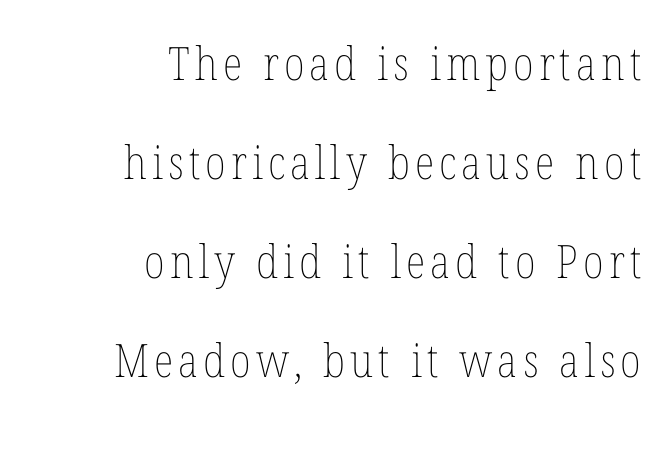
The compositor pushed each line to the right boundary. The weight would be labelled regular, book, light, or lighter still. This is the regular roman posture of the typeface. Is this a fixed-width face? No — the glyphs have proportional, varying widths. The rendering uses a large line-height, opening up the rows. Bare-footed words on every line.
